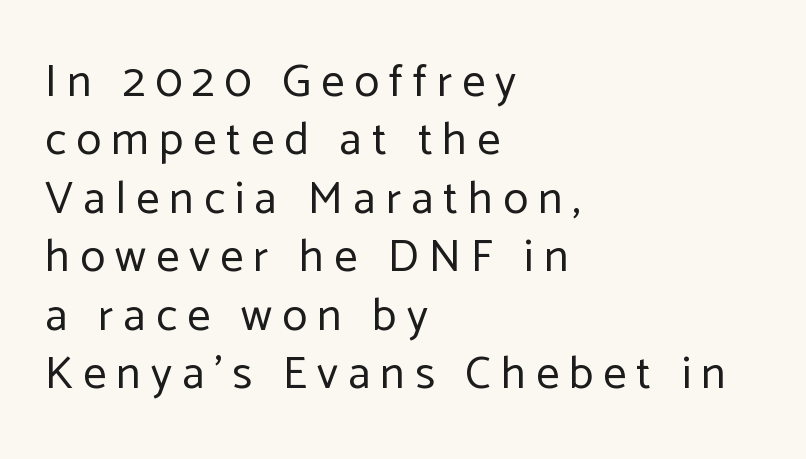
The image shows 46 px regular-weight sans-serif type, upright; set left-aligned, normal line spacing (1.27x), unusually wide letter spacing (+0.22 em), not underlined; low stroke contrast and a medium x-height.
